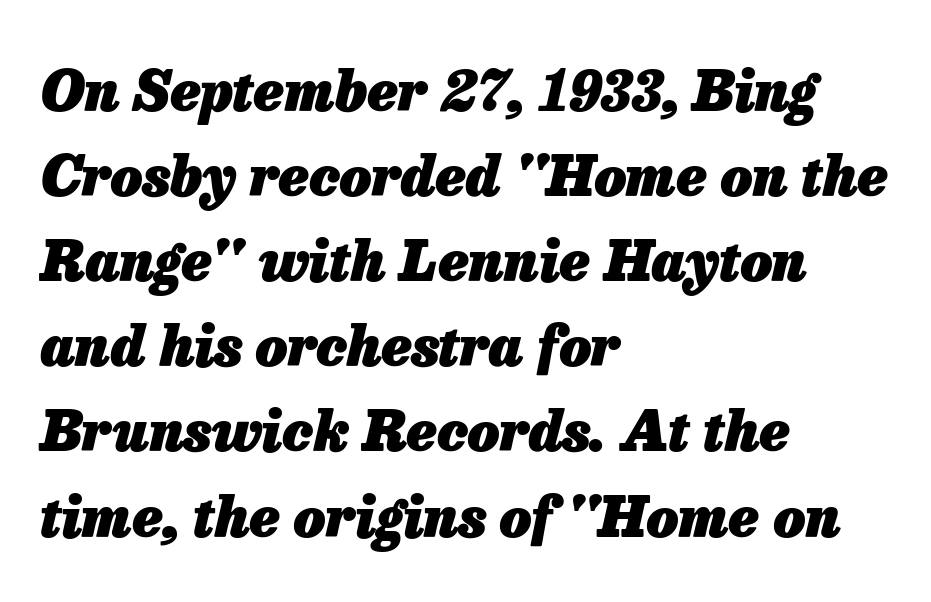
Each new line begins a customary step beneath the previous one. The passage shown is not underscored anywhere. You could not count columns in this text — the font is proportionally spaced. The typography opts for an oblique posture over an upright one.
